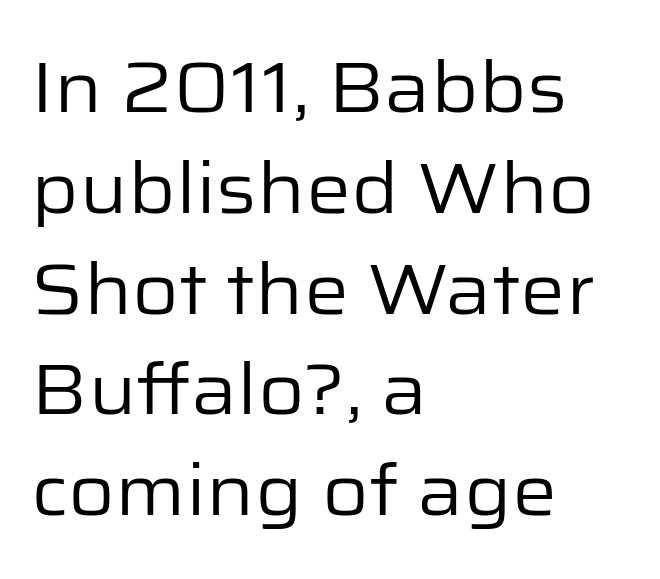
{"serif": "no", "italic": "no", "bold": "no", "weight": "regular", "width": "normal", "stroke_contrast": "low", "x_height": "medium", "monospaced": "no", "underline": "no", "align": "left", "line_spacing": "normal", "line_spacing_ratio": 1.42, "letter_spacing": "normal", "letter_spacing_em": 0.0, "glyph_px": 71}
